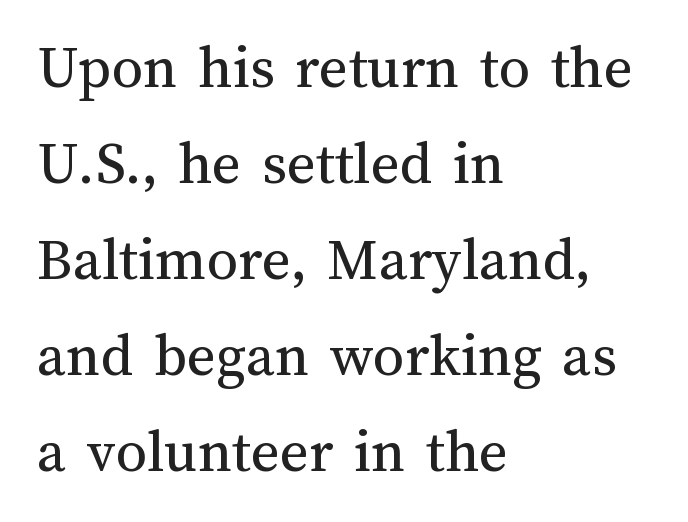
Students, note that the glyphs here touch the page at normal intervals. Summary of vertical rhythm: regular, with standard interline spacing. Honestly, there is no underline to notice here at all. The lines in this sample share a left origin and differ only in where they stop. The face looks like a standard text weight, possibly lighter. The typography opts for an upright posture over an oblique one.
